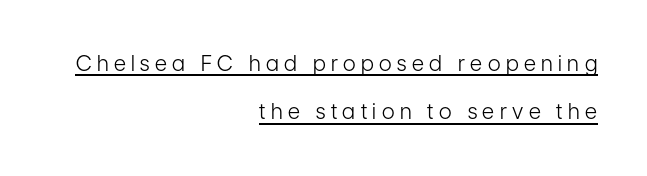
Q: Is the text bold? A: No.
Q: Is the text italic (slanted)? A: No, it is upright.
Q: Is the text underlined? A: Yes.
Q: How is the paragraph aligned? A: Right-aligned.
Q: Is the spacing between letters normal or unusually wide? A: Unusually wide.
Q: Is the spacing between lines tight, normal or loose? A: Loose.
